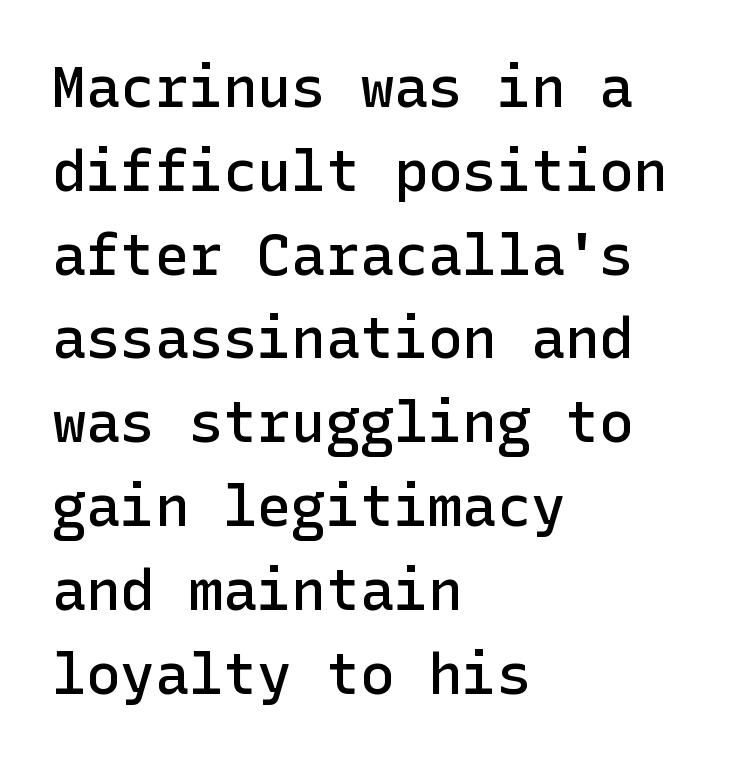
The designer left line spacing at the default. A bit beefed up — I'd call it semibold rather than bold. I'd call this a sans setting — the letters go barefoot. Underline: absent. The lines in this sample share a left origin and differ only in where they stop. The face used here is rendered with its standard letterfit.
